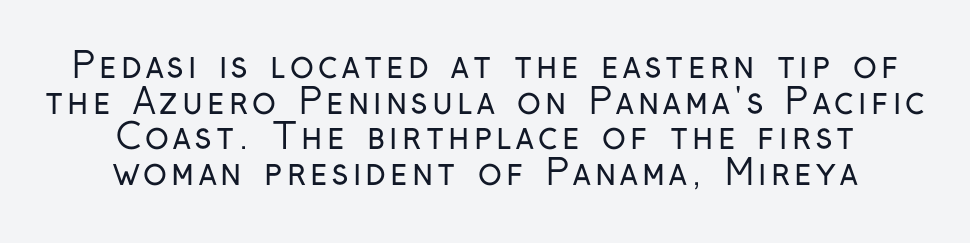
Q: Is the text bold? A: No.
Q: Is the text italic (slanted)? A: No, it is upright.
Q: Is the typeface a serif or a sans-serif typeface? A: Sans-serif.
Q: Is the text underlined? A: No.
Q: How is the paragraph aligned? A: Centered.
Q: Is the spacing between lines tight, normal or loose? A: Tight.
Q: Width (condensed, normal, or wide)? A: Condensed.
Q: Stroke contrast? A: Low.
Q: x-height? A: Medium.
Q: Monospaced? A: No.
